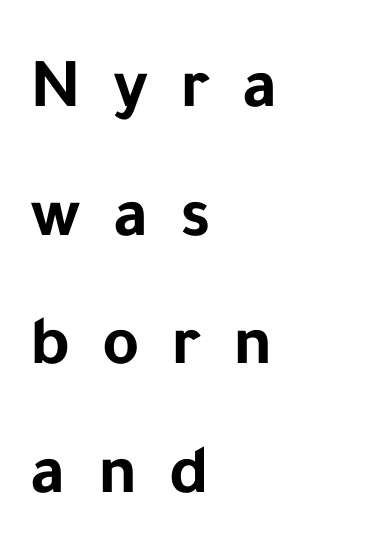
The image shows 71 px bold sans-serif type, upright; set left-aligned, line spacing 1.81x, unusually wide letter spacing (+0.45 em), not underlined; low stroke contrast and a medium x-height.
